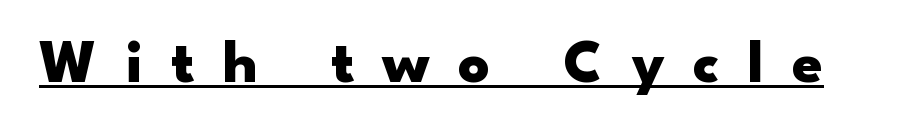
Q: Is the text bold? A: Yes.
Q: Is the text italic (slanted)? A: No, it is upright.
Q: Is the typeface a serif or a sans-serif typeface? A: Sans-serif.
Q: Is the text underlined? A: Yes.
Q: Is the spacing between letters normal or unusually wide? A: Unusually wide.
Q: Width (condensed, normal, or wide)? A: Wide.
Q: Stroke contrast? A: Low.
Q: x-height? A: Small.
Q: Monospaced? A: No.
